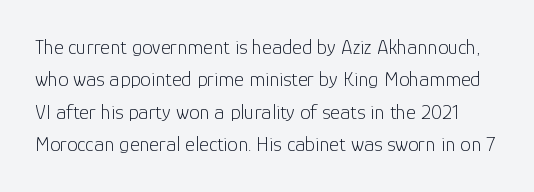
Does extra space separate the letters? No, they use regular spacing. Posture: straight, roman, zero tilt. A quiet, ordinary-to-light weight characterises the typeface. Honestly, the row spacing looks completely unremarkable. The space directly below the letters is spotless.
